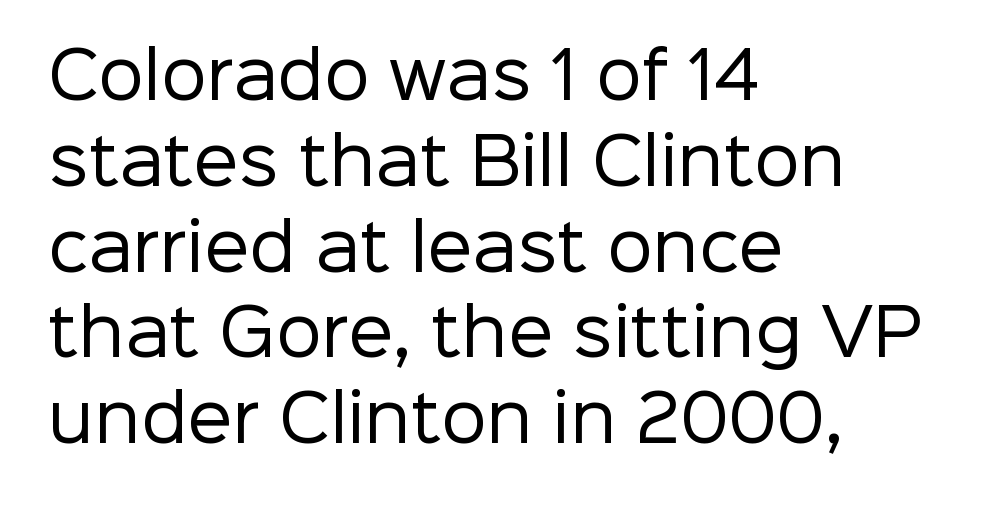
{"serif": "no", "italic": "no", "bold": "no", "weight": "regular", "width": "normal", "stroke_contrast": "low", "x_height": "medium", "monospaced": "no", "underline": "no", "align": "left", "line_spacing": "normal", "line_spacing_ratio": 1.34, "letter_spacing": "normal", "letter_spacing_em": 0.0, "glyph_px": 64}
